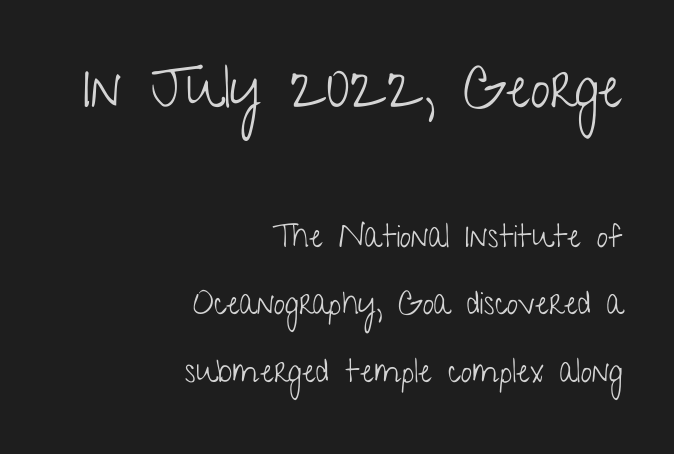
The image shows 56 px light, condensed sans-serif type, upright; set right-aligned, loose line spacing (2.12x), normal letter spacing, not underlined; the first (top) block is 1.75x larger; low stroke contrast and a medium x-height.
